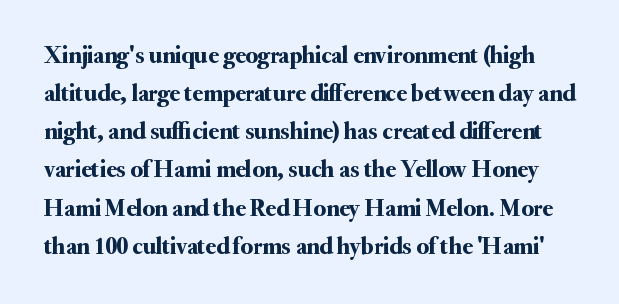
The image shows 24 px text type, upright; set normal line spacing (1.59x), normal letter spacing, not underlined.
